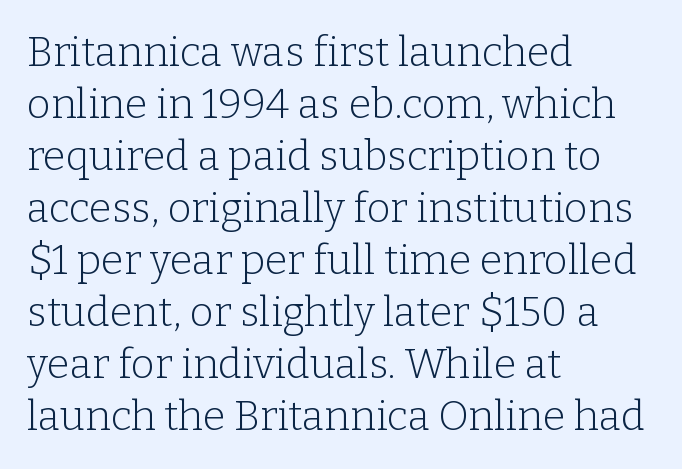
{"serif": "yes", "italic": "no", "bold": "no", "weight": "light", "width": "normal", "stroke_contrast": "low", "x_height": "medium", "monospaced": "no", "underline": "no", "align": "left", "line_spacing": "normal", "line_spacing_ratio": 1.27, "letter_spacing": "normal", "letter_spacing_em": 0.0, "glyph_px": 41}
